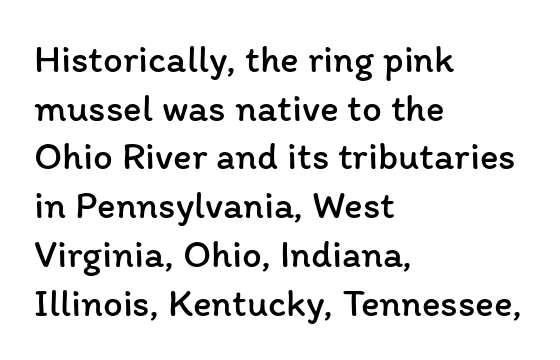
{"italic": "no", "bold": "no", "weight": "regular", "width": "normal", "stroke_contrast": "low", "x_height": "medium", "monospaced": "no", "underline": "no", "align": "left", "line_spacing": "normal", "line_spacing_ratio": 1.25, "letter_spacing": "normal", "letter_spacing_em": 0.0, "glyph_px": 39}
